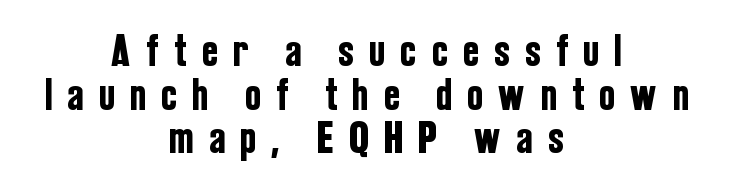
Is there much room between lines? No — they nearly touch. Short note: letters widely spaced. Underlining? Definitely not there. The axis of the letterforms is exactly vertical. The typeface chosen for these lines omits serifs.
